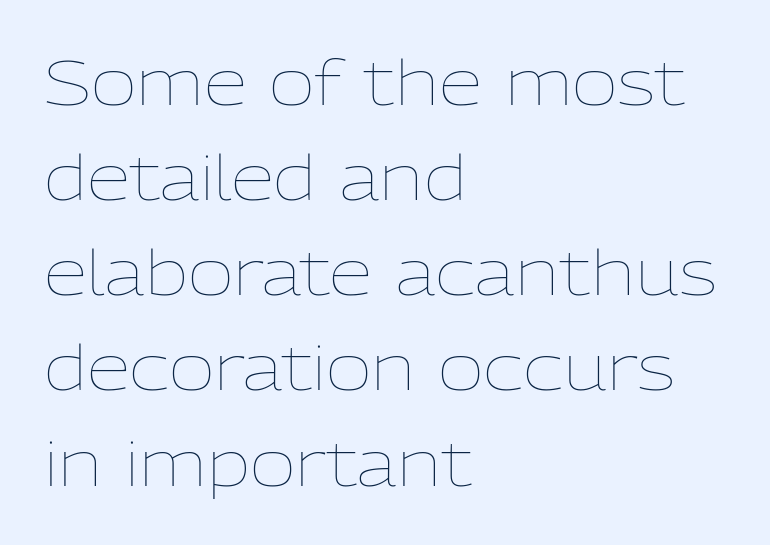
Check under the words: just untouched page. Left-aligned paragraph, ragged on the right. Here the glyphs are tracked normally, forming tight word shapes. Unlike italic type, these characters show no tilt at all.
